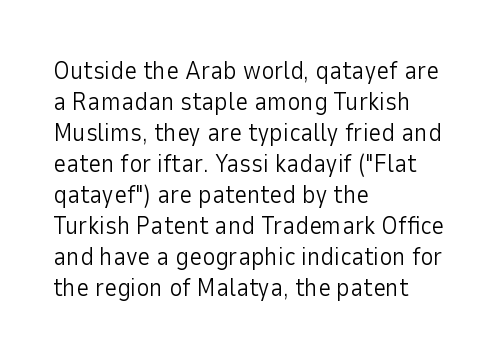
{"italic": "no", "bold": "no", "underline": "no", "align": "left", "line_spacing_ratio": 1.24, "letter_spacing": "normal", "letter_spacing_em": 0.0, "glyph_px": 25}
